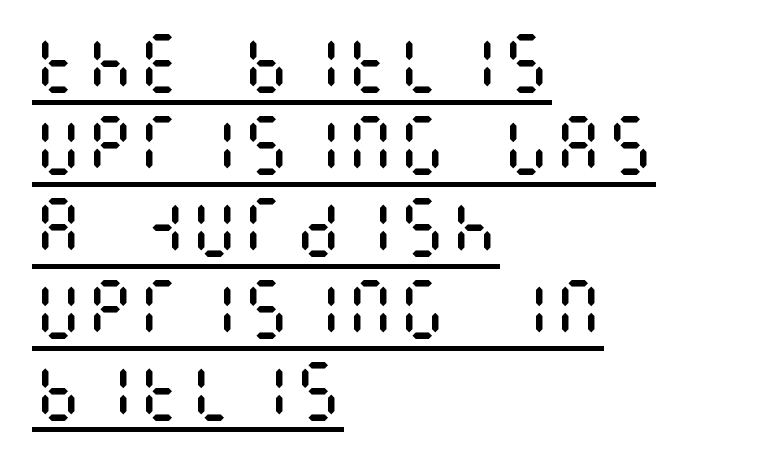
The image shows 65 px regular-weight, condensed type, upright; set left-aligned, normal line spacing (1.26x), normal letter spacing, underlined; medium stroke contrast and a large x-height.
